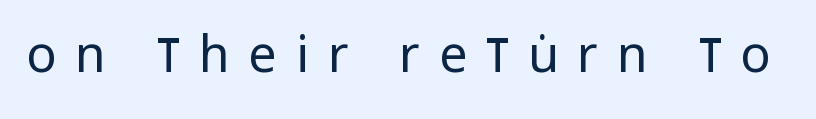
Q: Is the text bold? A: No.
Q: Is the text italic (slanted)? A: No, it is upright.
Q: Is the typeface a serif or a sans-serif typeface? A: Sans-serif.
Q: Is the text underlined? A: No.
Q: Is the spacing between letters normal or unusually wide? A: Unusually wide.
Q: Width (condensed, normal, or wide)? A: Condensed.
Q: Stroke contrast? A: Low.
Q: x-height? A: Large.
Q: Monospaced? A: No.
